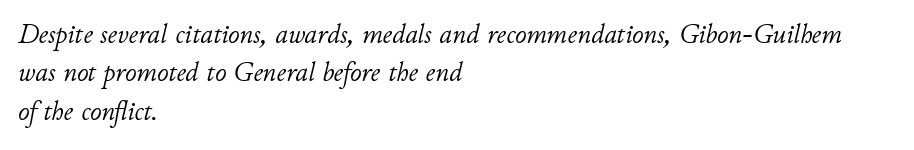
The image shows 28 px light type, italic (leaning right); set left-aligned, normal line spacing (1.37x), normal letter spacing, not underlined; low stroke contrast and a small x-height.
